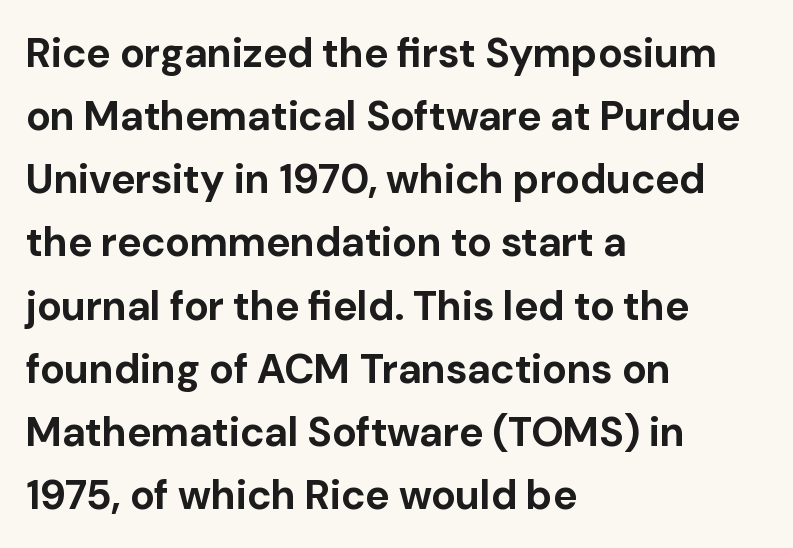
The image shows 41 px bold sans-serif type, upright; set left-aligned, normal line spacing (1.54x), normal letter spacing, not underlined; low stroke contrast and a medium x-height.
